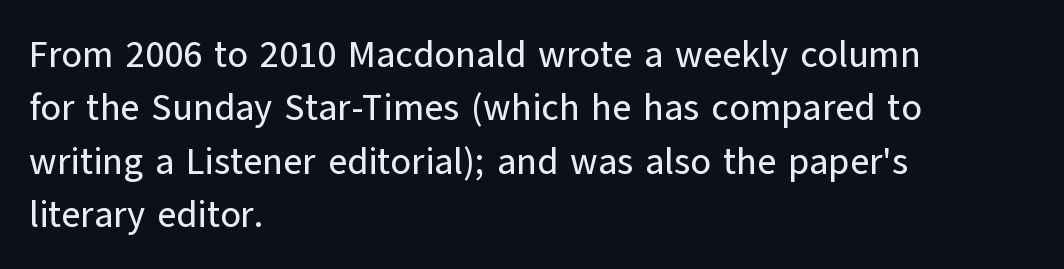
{"serif": "no", "italic": "no", "width": "normal", "stroke_contrast": "low", "x_height": "medium", "monospaced": "no", "underline": "no", "align": "left", "line_spacing": "normal", "line_spacing_ratio": 1.44, "letter_spacing": "normal", "letter_spacing_em": 0.0, "glyph_px": 37}
